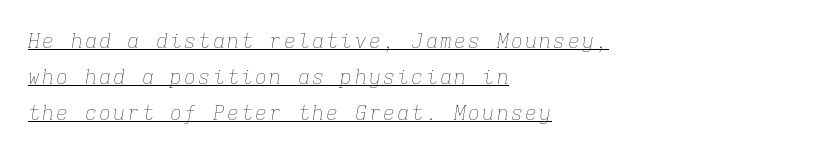
The image shows 20 px text type, italic (leaning right); set left-aligned, line spacing 1.8x, underlined.
